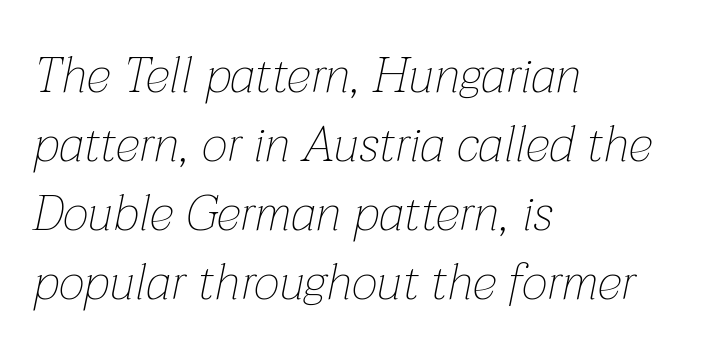
Q: Is the text bold? A: No.
Q: Is the text italic (slanted)? A: Yes, it leans right by about 12 degrees.
Q: Is the text underlined? A: No.
Q: How is the paragraph aligned? A: Left-aligned.
Q: Is the spacing between letters normal or unusually wide? A: Normal.
Q: Is the spacing between lines tight, normal or loose? A: Normal.
Q: Width (condensed, normal, or wide)? A: Normal.
Q: Stroke contrast? A: Low.
Q: x-height? A: Medium.
Q: Monospaced? A: No.
